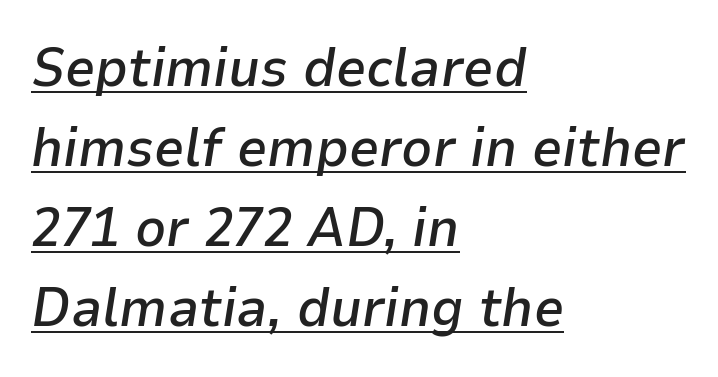
The horizontal fit of the characters is conventional and even. The paragraph shown leans on its left margin. This block has exactly the height ordinary leading produces. A typesetter would mark this as italic.
